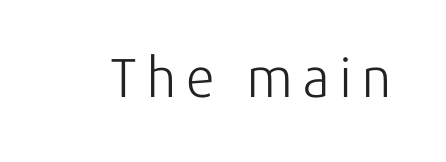
Q: Is the text bold? A: No.
Q: Is the text italic (slanted)? A: No, it is upright.
Q: Is the typeface a serif or a sans-serif typeface? A: Sans-serif.
Q: Is the text underlined? A: No.
Q: Width (condensed, normal, or wide)? A: Normal.
Q: Stroke contrast? A: Low.
Q: x-height? A: Medium.
Q: Monospaced? A: No.
